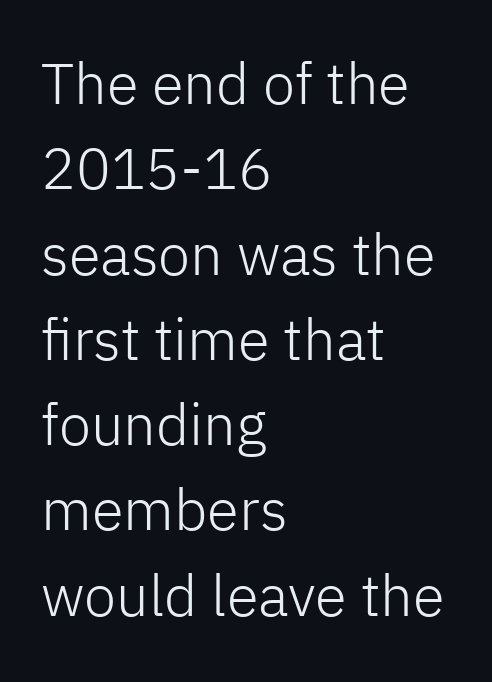
The image shows 58 px light sans-serif type, upright; set left-aligned, normal line spacing (1.47x), normal letter spacing, not underlined; low stroke contrast and a medium x-height.
